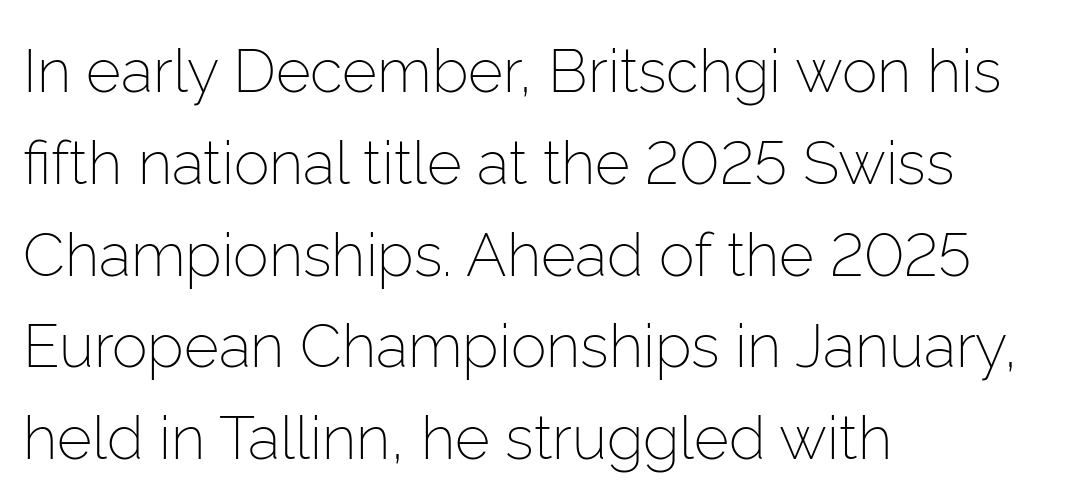
{"serif": "no", "italic": "no", "bold": "no", "weight": "light", "width": "normal", "stroke_contrast": "low", "x_height": "medium", "monospaced": "no", "underline": "no", "align": "left", "line_spacing": "normal", "line_spacing_ratio": 1.53, "letter_spacing": "normal", "letter_spacing_em": 0.0, "glyph_px": 60}
